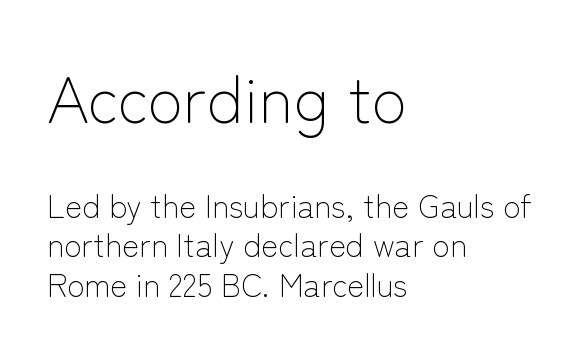
Nothing sits at the stroke ends, so this counts as sans-serif. Tracking value appears to be zero — textbook default spacing. The paragraph has a hard left edge and a soft right edge. Unmarked baselines from the first word to the last.
